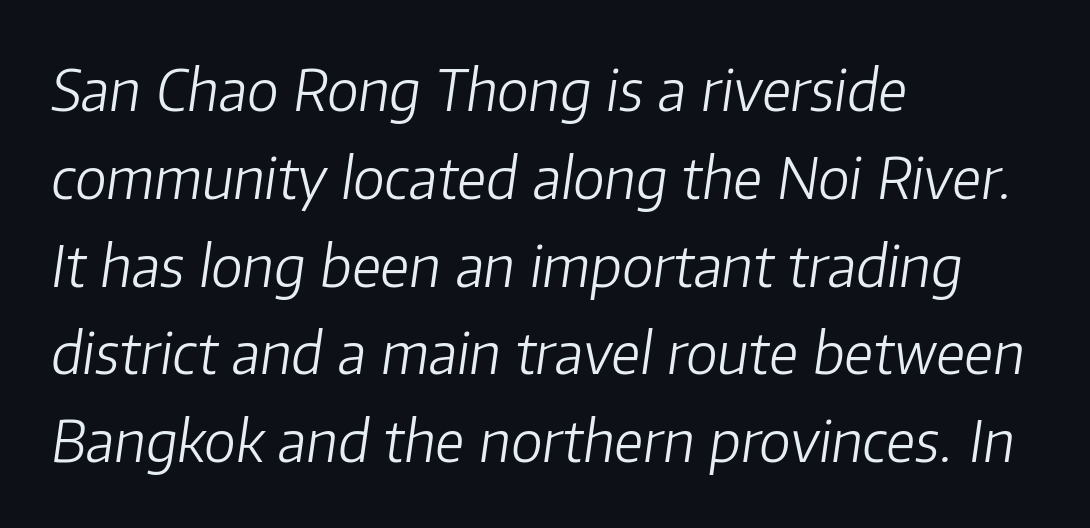
Each letter keeps its own natural width here, so spacing adapts to shape. Regular leading. The lettering tilts uniformly, giving the passage an italic look. The text block is weighted toward the left margin, trailing off unevenly rightward.
